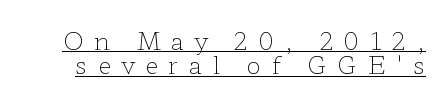
The image shows 24 px text type, upright; set tight line spacing (1.01x), unusually wide letter spacing (+0.44 em), underlined.
